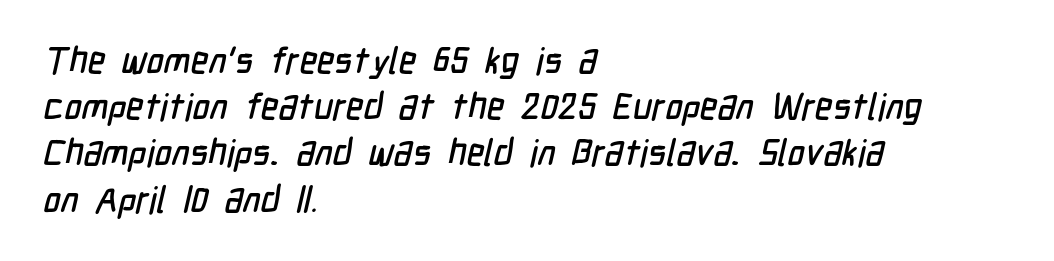
{"serif": "no", "width": "condensed", "stroke_contrast": "low", "x_height": "medium", "monospaced": "no", "underline": "no", "align": "left", "line_spacing": "normal", "line_spacing_ratio": 1.25, "letter_spacing": "normal", "letter_spacing_em": 0.0, "glyph_px": 37}
